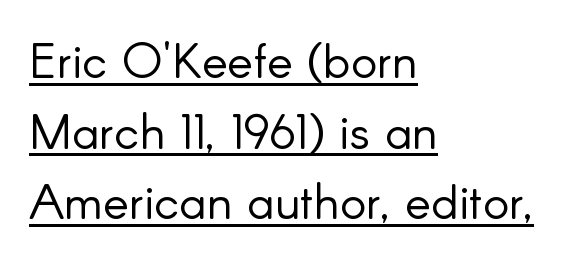
The characters display no serif detailing; their extremities are plain. Every word sits above its own underline. Successive baselines arrive at the customary interval. In CSS terms this would be text-align: left. The weight tops out at a normal text grade. Caption: standard tracking, unaltered.
